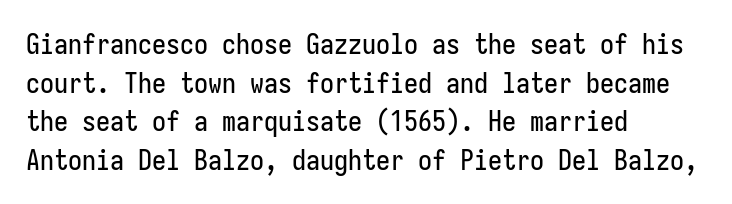
The image shows 28 px condensed sans-serif type, upright; set left-aligned, normal line spacing (1.38x), normal letter spacing, not underlined; low stroke contrast and a medium x-height.
